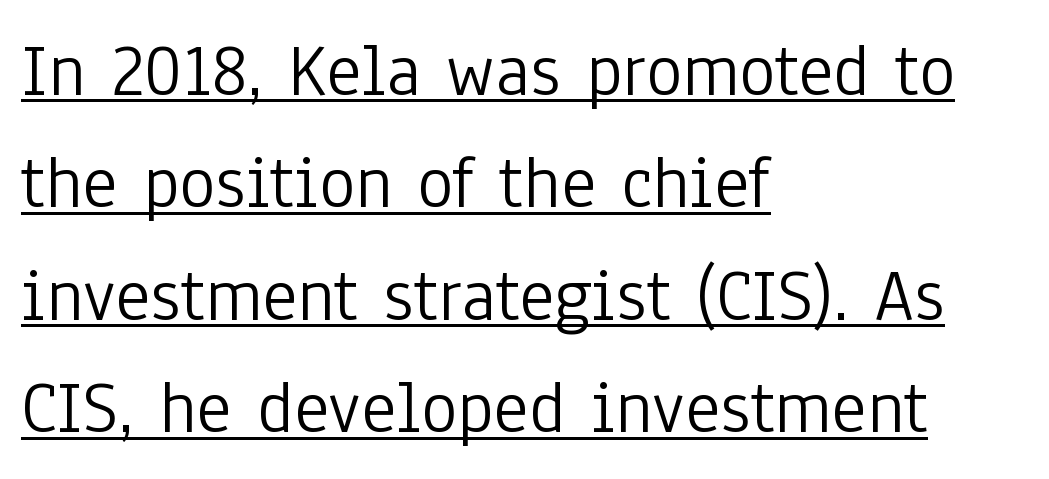
{"serif": "no", "italic": "no", "bold": "no", "weight": "light", "width": "condensed", "stroke_contrast": "low", "x_height": "medium", "monospaced": "no", "underline": "yes", "align": "left", "line_spacing": "normal", "line_spacing_ratio": 1.48, "letter_spacing": "normal", "letter_spacing_em": 0.0, "glyph_px": 76}
